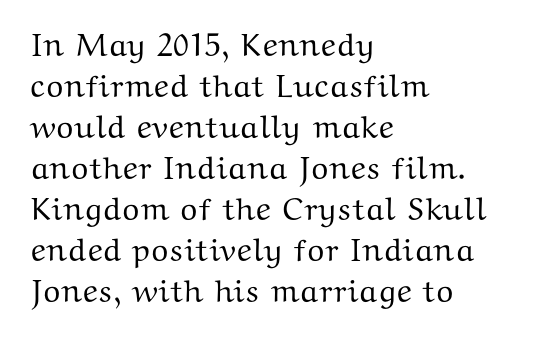
{"serif": "yes", "italic": "no", "width": "wide", "stroke_contrast": "medium", "x_height": "medium", "monospaced": "no", "underline": "no", "align": "left", "line_spacing": "normal", "line_spacing_ratio": 1.28, "letter_spacing": "normal", "letter_spacing_em": 0.0, "glyph_px": 32}
